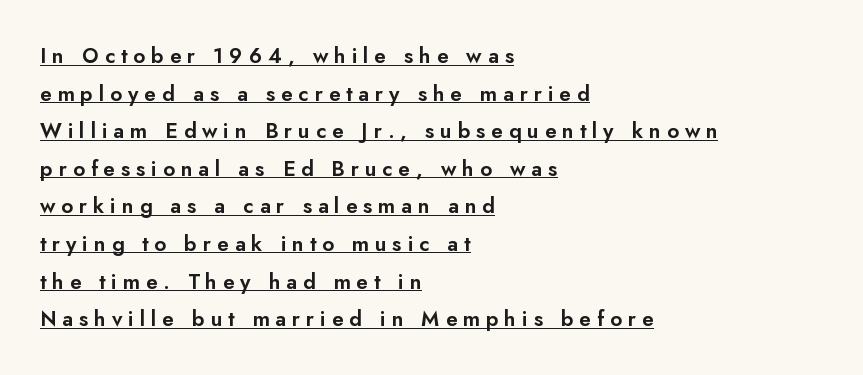
The passage shown has open, widely tracked lettering throughout. The passage is arranged the way most books set body copy — flush left. Vertical strokes here are truly vertical. A typographer would call this underscored text.
